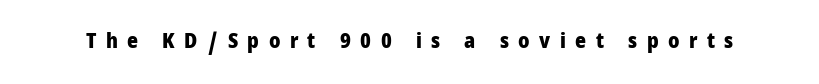
Q: Is the text bold? A: Yes.
Q: Is the text italic (slanted)? A: No, it is upright.
Q: Is the text underlined? A: No.
Q: Is the spacing between letters normal or unusually wide? A: Unusually wide.
